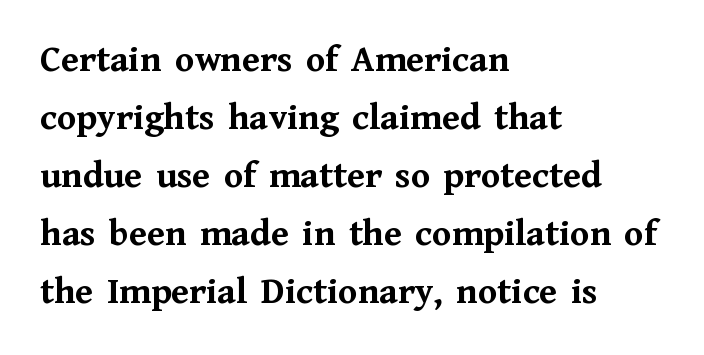
{"serif": "yes", "italic": "no", "bold": "yes", "weight": "semibold", "width": "normal", "stroke_contrast": "medium", "x_height": "medium", "monospaced": "no", "underline": "no", "align": "left", "line_spacing": "normal", "line_spacing_ratio": 1.49, "letter_spacing": "normal", "letter_spacing_em": 0.0, "glyph_px": 39}
